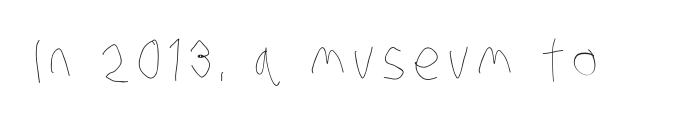
Q: Is the text bold? A: No.
Q: Is the text underlined? A: No.
Q: Width (condensed, normal, or wide)? A: Condensed.
Q: Stroke contrast? A: Low.
Q: x-height? A: Large.
Q: Monospaced? A: No.
